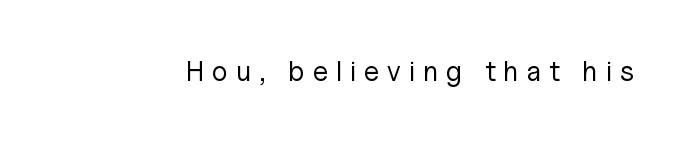
Q: Is the text bold? A: No.
Q: Is the text italic (slanted)? A: No, it is upright.
Q: Is the typeface a serif or a sans-serif typeface? A: Sans-serif.
Q: Is the text underlined? A: No.
Q: Is the spacing between letters normal or unusually wide? A: Unusually wide.
Q: Width (condensed, normal, or wide)? A: Normal.
Q: Stroke contrast? A: Low.
Q: x-height? A: Medium.
Q: Monospaced? A: No.
